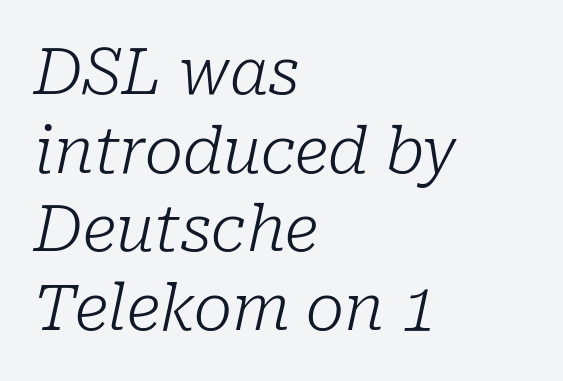
Q: Is the text bold? A: No.
Q: Is the text italic (slanted)? A: Yes, it leans right by about 10 degrees.
Q: Is the typeface a serif or a sans-serif typeface? A: Serif.
Q: Is the text underlined? A: No.
Q: How is the paragraph aligned? A: Left-aligned.
Q: Is the spacing between letters normal or unusually wide? A: Normal.
Q: Width (condensed, normal, or wide)? A: Normal.
Q: Stroke contrast? A: Low.
Q: x-height? A: Medium.
Q: Monospaced? A: No.
